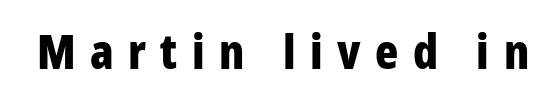
The image shows 48 px bold, condensed sans-serif type, upright; set unusually wide letter spacing (+0.3 em), not underlined; low stroke contrast and a medium x-height.
